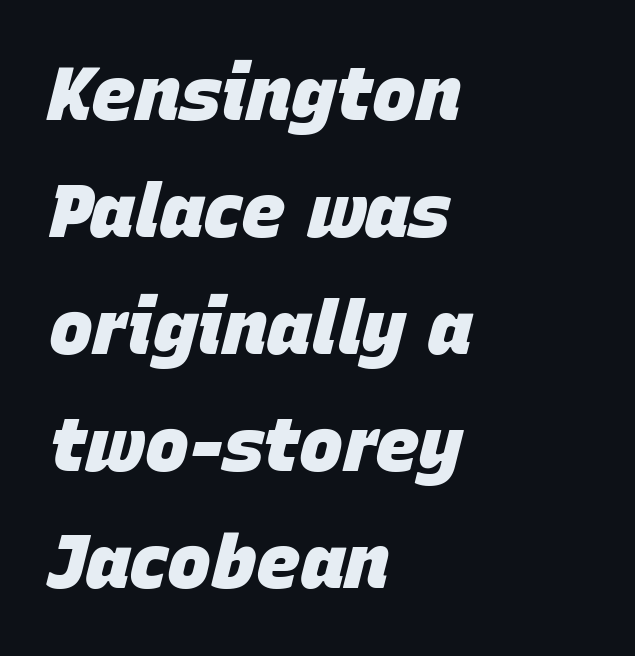
Q: Is the text bold? A: Yes.
Q: Is the text italic (slanted)? A: Yes, it leans right by about 15 degrees.
Q: Is the text underlined? A: No.
Q: How is the paragraph aligned? A: Left-aligned.
Q: Is the spacing between letters normal or unusually wide? A: Normal.
Q: Is the spacing between lines tight, normal or loose? A: Normal.
Q: Width (condensed, normal, or wide)? A: Normal.
Q: Stroke contrast? A: Low.
Q: x-height? A: Large.
Q: Monospaced? A: No.
